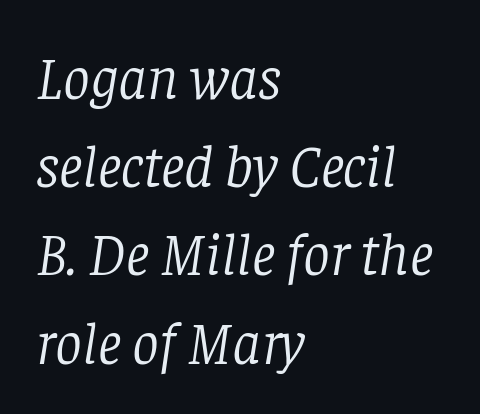
Q: Is the text bold? A: No.
Q: Is the text italic (slanted)? A: Yes, it leans right by about 8 degrees.
Q: Is the typeface a serif or a sans-serif typeface? A: Serif.
Q: Is the text underlined? A: No.
Q: How is the paragraph aligned? A: Left-aligned.
Q: Is the spacing between letters normal or unusually wide? A: Normal.
Q: Is the spacing between lines tight, normal or loose? A: Normal.
Q: Width (condensed, normal, or wide)? A: Normal.
Q: Stroke contrast? A: Low.
Q: x-height? A: Large.
Q: Monospaced? A: No.
